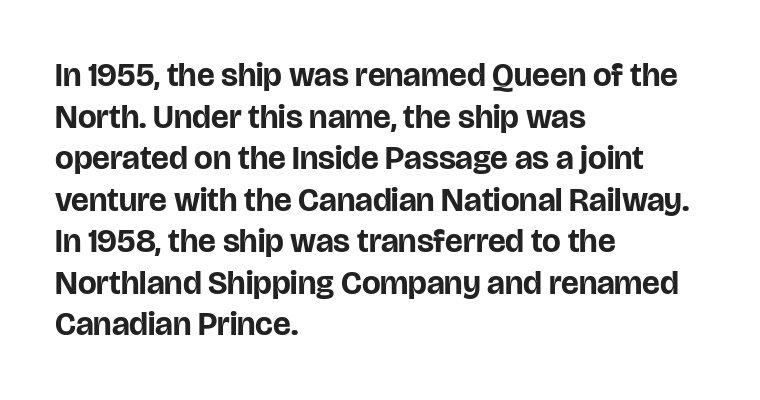
The image shows 33 px bold sans-serif type, upright; set left-aligned, normal line spacing (1.26x), normal letter spacing, not underlined; low stroke contrast and a large x-height.
